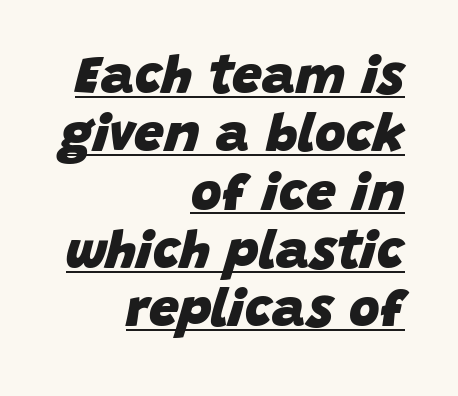
An italicized treatment has been applied to the whole sample. Proportional: the letters do not fall into vertical columns. The face used here appears with an underline applied. The letters sit at their default tracking, neither squeezed nor spread.
